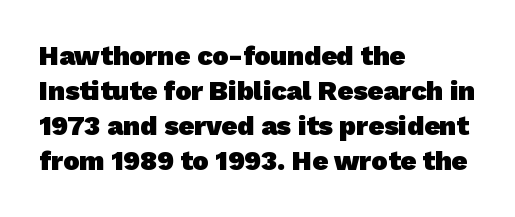
The image shows 27 px bold type; set left-aligned, normal line spacing (1.3x), normal letter spacing, not underlined.
